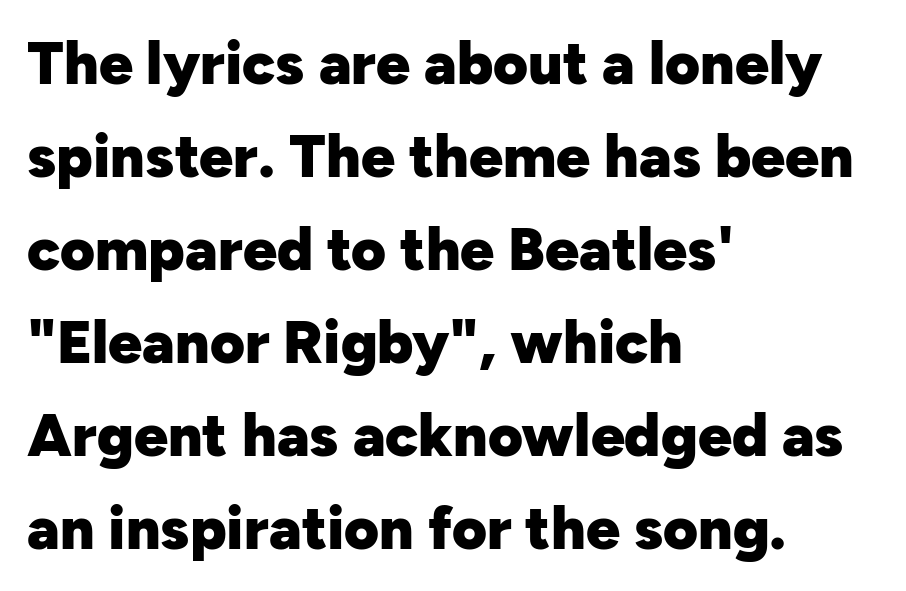
The image shows 60 px heavy sans-serif type, upright; set left-aligned, normal line spacing (1.55x), normal letter spacing, not underlined; low stroke contrast and a medium x-height.
